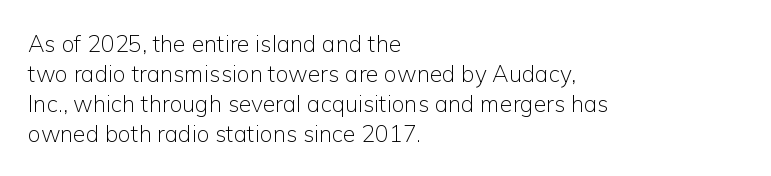
The image shows 23 px text type, upright; set left-aligned, normal line spacing (1.3x), normal letter spacing, not underlined.
